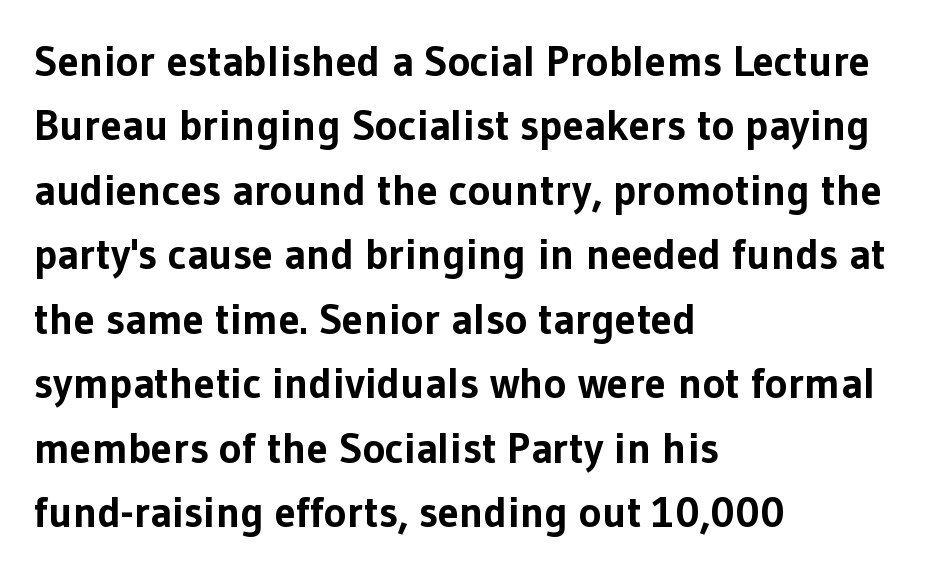
Q: Is the text bold? A: Yes.
Q: Is the text italic (slanted)? A: No, it is upright.
Q: Is the typeface a serif or a sans-serif typeface? A: Sans-serif.
Q: Is the text underlined? A: No.
Q: How is the paragraph aligned? A: Left-aligned.
Q: Is the spacing between letters normal or unusually wide? A: Normal.
Q: Is the spacing between lines tight, normal or loose? A: Normal.
Q: Width (condensed, normal, or wide)? A: Normal.
Q: Stroke contrast? A: Low.
Q: x-height? A: Medium.
Q: Monospaced? A: No.
